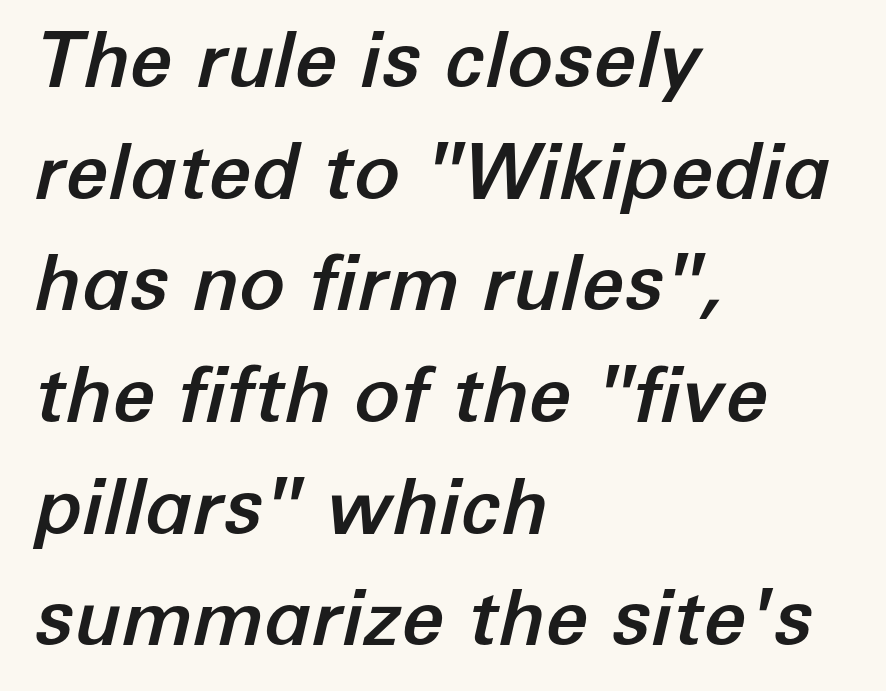
{"italic": "yes", "lean": "right", "slant_degrees": 12, "width": "normal", "stroke_contrast": "low", "x_height": "medium", "monospaced": "no", "underline": "no", "align": "left", "line_spacing": "normal", "line_spacing_ratio": 1.45, "letter_spacing": "normal", "letter_spacing_em": 0.0, "glyph_px": 77}
